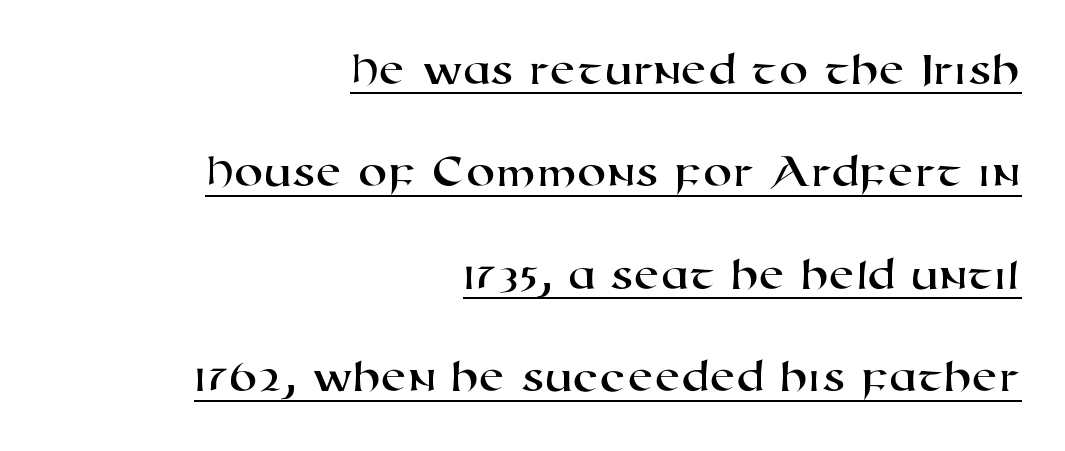
The image shows 47 px wide sans-serif type; set right-aligned, loose line spacing (2.18x), normal letter spacing, underlined; high stroke contrast and a medium x-height.
